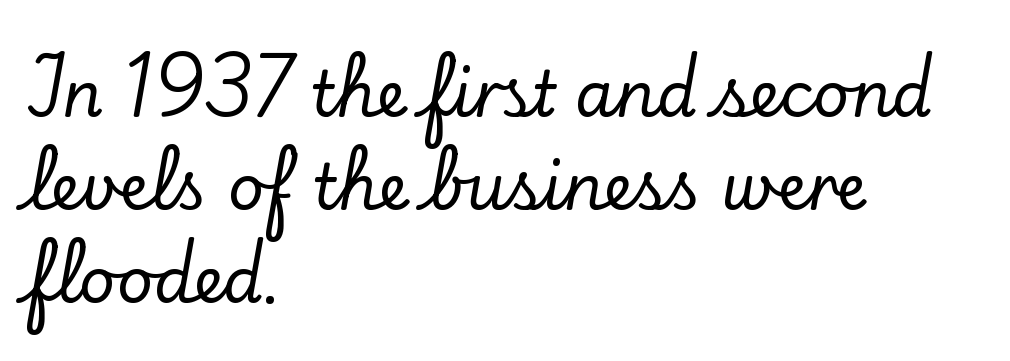
{"serif": "yes", "width": "normal", "stroke_contrast": "low", "x_height": "small", "monospaced": "no", "underline": "no", "align": "left", "line_spacing": "normal", "line_spacing_ratio": 1.48, "letter_spacing": "normal", "letter_spacing_em": 0.0, "glyph_px": 63}
